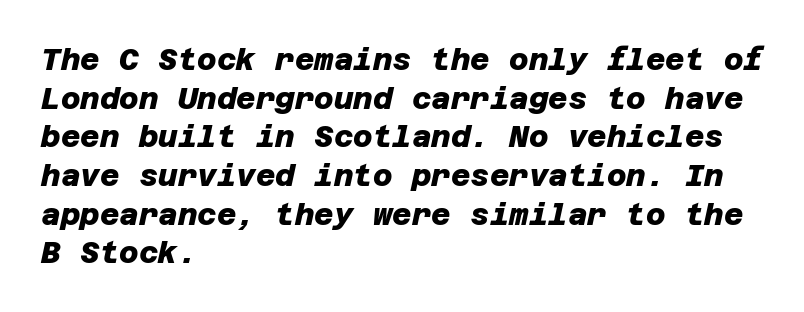
Q: Is the text bold? A: Yes.
Q: Is the typeface a serif or a sans-serif typeface? A: Sans-serif.
Q: Is the text underlined? A: No.
Q: How is the paragraph aligned? A: Left-aligned.
Q: Is the spacing between letters normal or unusually wide? A: Normal.
Q: Is the spacing between lines tight, normal or loose? A: Normal.
Q: Width (condensed, normal, or wide)? A: Normal.
Q: Stroke contrast? A: Low.
Q: x-height? A: Large.
